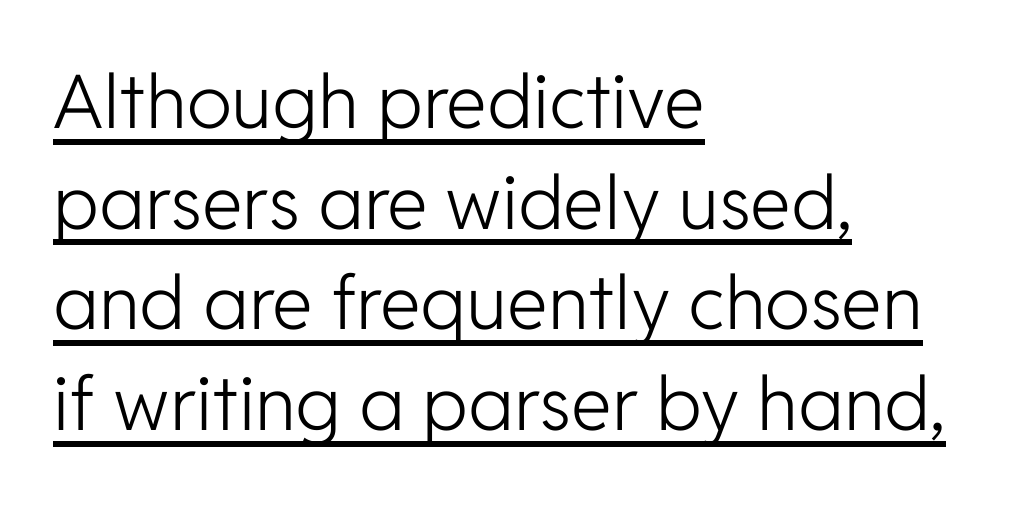
{"serif": "no", "italic": "no", "bold": "no", "weight": "light", "width": "normal", "stroke_contrast": "low", "x_height": "medium", "monospaced": "no", "underline": "yes", "align": "left", "line_spacing": "normal", "line_spacing_ratio": 1.36, "letter_spacing": "normal", "letter_spacing_em": 0.0, "glyph_px": 74}
